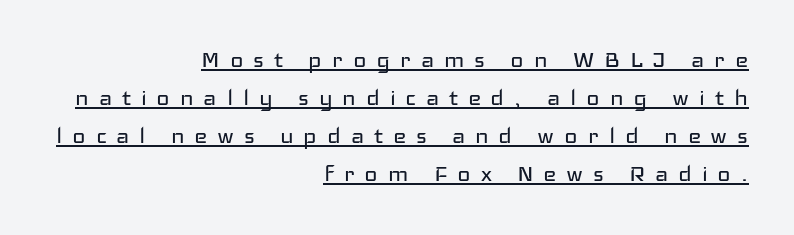
Every row of glyphs terminates at an identical x-position on the right. The cut favours lightness, reaching ordinary text weight at its darkest. Line spacing here is normal. When letters stand straight like this, we call the style roman or upright. Look at the bottom of the vertical strokes: they stop flat, with no serifs. The type is letterspaced generously, with wide tracking.
